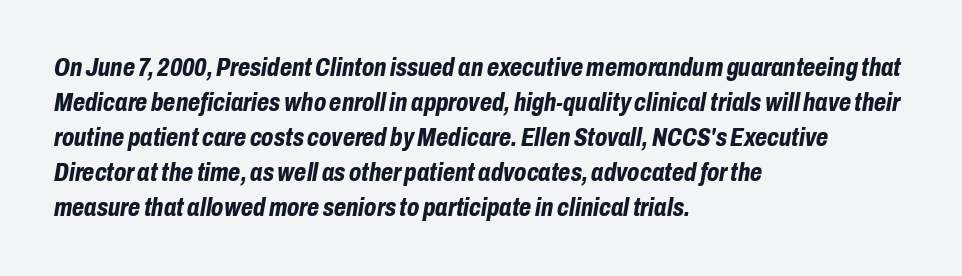
Q: Is the text bold? A: Yes.
Q: Is the text italic (slanted)? A: Yes, it leans right by about 10 degrees.
Q: Is the text underlined? A: No.
Q: How is the paragraph aligned? A: Left-aligned.
Q: Is the spacing between letters normal or unusually wide? A: Normal.
Q: Is the spacing between lines tight, normal or loose? A: Normal.
